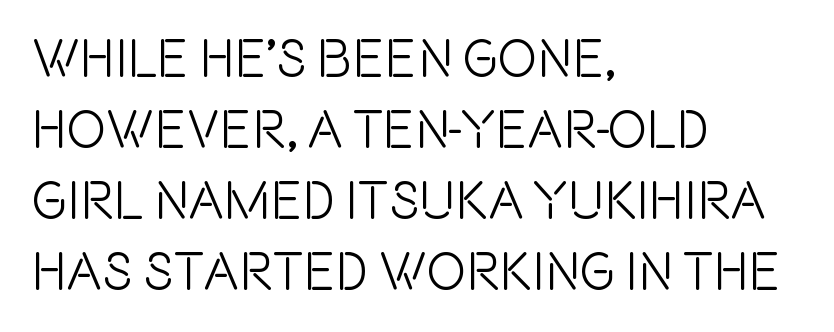
Q: Is the text italic (slanted)? A: No, it is upright.
Q: Is the typeface a serif or a sans-serif typeface? A: Sans-serif.
Q: Is the text underlined? A: No.
Q: How is the paragraph aligned? A: Left-aligned.
Q: Is the spacing between letters normal or unusually wide? A: Normal.
Q: Is the spacing between lines tight, normal or loose? A: Normal.
Q: Width (condensed, normal, or wide)? A: Condensed.
Q: x-height? A: Large.
Q: Monospaced? A: No.
